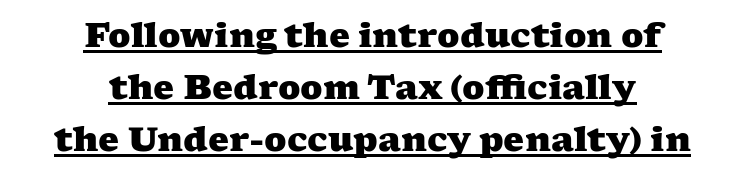
Q: Is the text bold? A: Yes.
Q: Is the typeface a serif or a sans-serif typeface? A: Serif.
Q: Is the text underlined? A: Yes.
Q: How is the paragraph aligned? A: Centered.
Q: Is the spacing between letters normal or unusually wide? A: Normal.
Q: Is the spacing between lines tight, normal or loose? A: Normal.
Q: Width (condensed, normal, or wide)? A: Wide.
Q: Stroke contrast? A: Medium.
Q: x-height? A: Medium.
Q: Monospaced? A: No.
